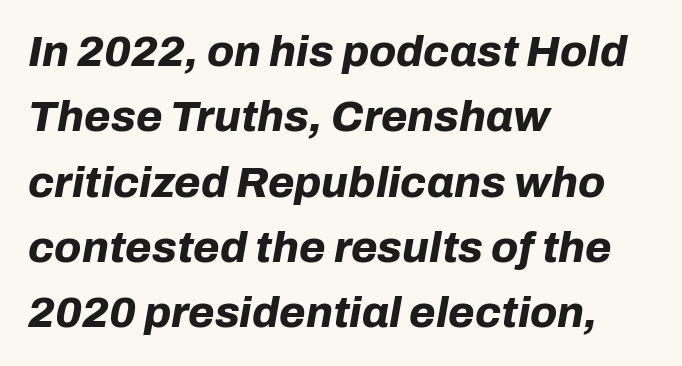
{"italic": "yes", "lean": "right", "slant_degrees": 10, "bold": "yes", "weight": "bold", "width": "normal", "stroke_contrast": "low", "x_height": "medium", "monospaced": "no", "underline": "no", "align": "left", "line_spacing": "normal", "line_spacing_ratio": 1.52, "letter_spacing": "normal", "letter_spacing_em": 0.0, "glyph_px": 43}
